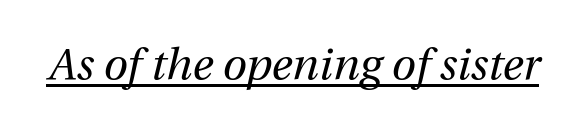
Q: Is the text bold? A: No.
Q: Is the text italic (slanted)? A: Yes, it leans right by about 13 degrees.
Q: Is the text underlined? A: Yes.
Q: Is the spacing between letters normal or unusually wide? A: Normal.
Q: Width (condensed, normal, or wide)? A: Normal.
Q: Stroke contrast? A: Medium.
Q: x-height? A: Medium.
Q: Monospaced? A: No.
